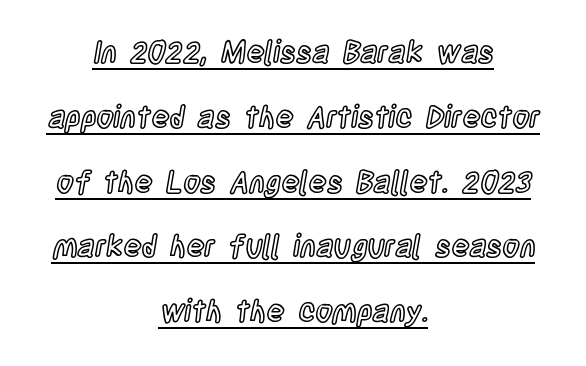
Compared with typical paragraphs, the rows here are farther apart. In terms of letterspacing, this is plain default setting. A continuous stroke trails under the words, as in a hyperlink.
